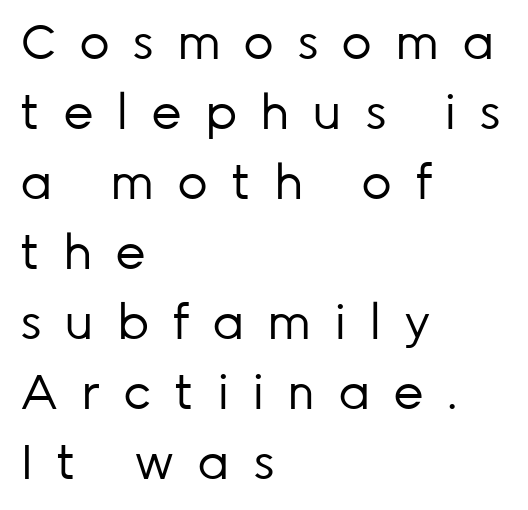
A student would call this left alignment; a typographer would say flush left, rag right. The foot of each line stays bare and open. This is the regular roman posture of the typeface. Each letter's strokes conclude bluntly, with no projecting serifs. The passage shown stacks its lines at a standard gap.
